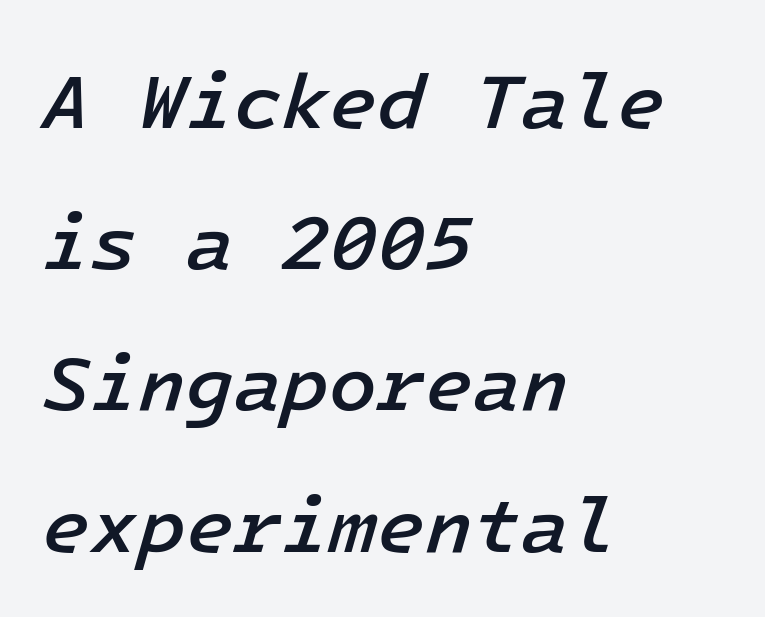
{"italic": "yes", "lean": "right", "slant_degrees": 16, "bold": "semi", "weight": "semibold", "width": "normal", "stroke_contrast": "low", "x_height": "medium", "underline": "no", "align": "left", "line_spacing_ratio": 1.81, "letter_spacing": "normal", "letter_spacing_em": 0.0, "glyph_px": 78}
